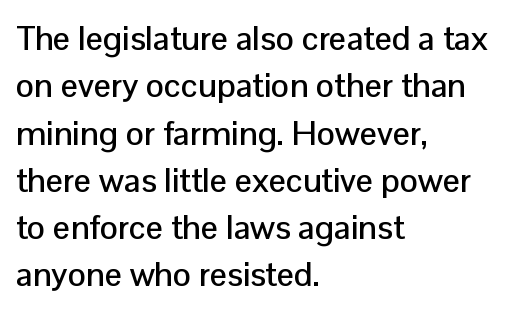
The image shows 34 px sans-serif type, upright; set left-aligned, normal line spacing (1.39x), normal letter spacing, not underlined; low stroke contrast and a medium x-height.
